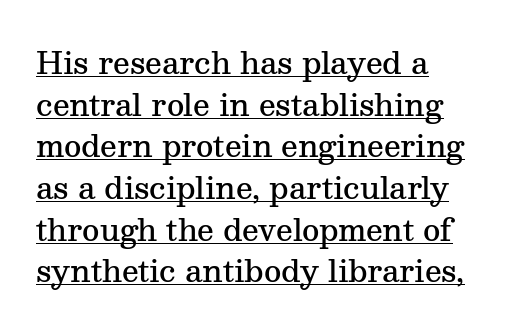
Q: Is the text bold? A: Semi-bold.
Q: Is the text italic (slanted)? A: No, it is upright.
Q: Is the typeface a serif or a sans-serif typeface? A: Serif.
Q: Is the text underlined? A: Yes.
Q: How is the paragraph aligned? A: Left-aligned.
Q: Is the spacing between letters normal or unusually wide? A: Normal.
Q: Is the spacing between lines tight, normal or loose? A: Normal.
Q: Width (condensed, normal, or wide)? A: Normal.
Q: Stroke contrast? A: Medium.
Q: x-height? A: Medium.
Q: Monospaced? A: No.
